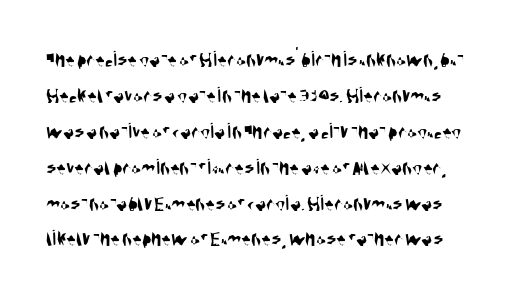
The image shows 23 px text type; set normal line spacing (1.56x), normal letter spacing, not underlined.
